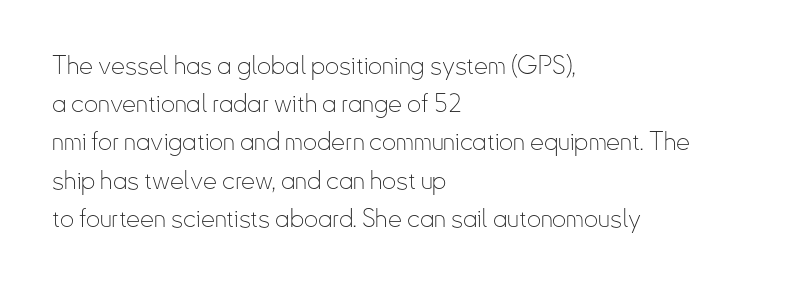
The image shows 25 px text type, upright; set left-aligned, normal line spacing (1.53x), normal letter spacing, not underlined.
